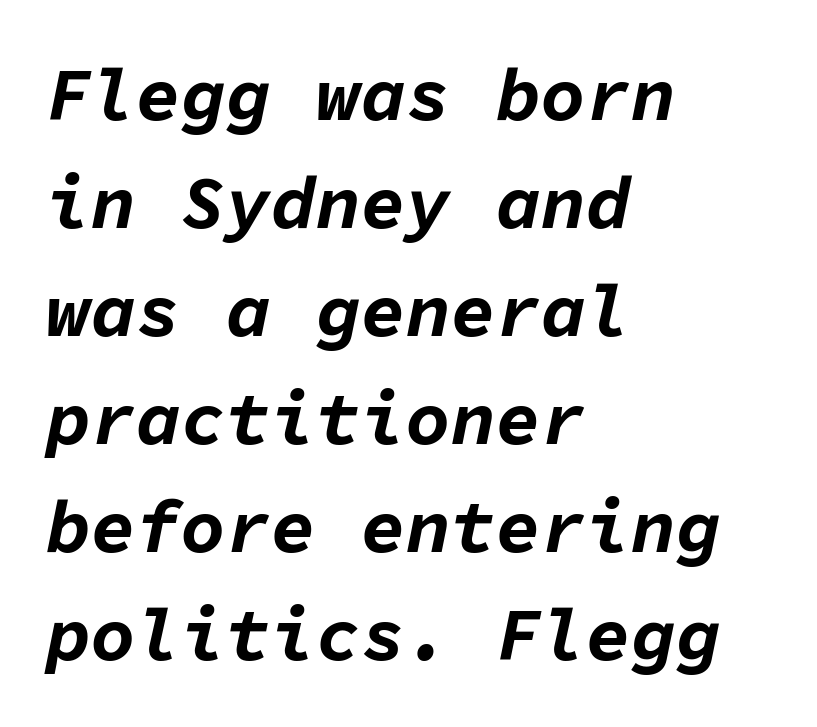
The image shows 75 px bold type, italic (leaning right), monospaced; set left-aligned, normal line spacing (1.44x), normal letter spacing, not underlined; low stroke contrast and a medium x-height.
